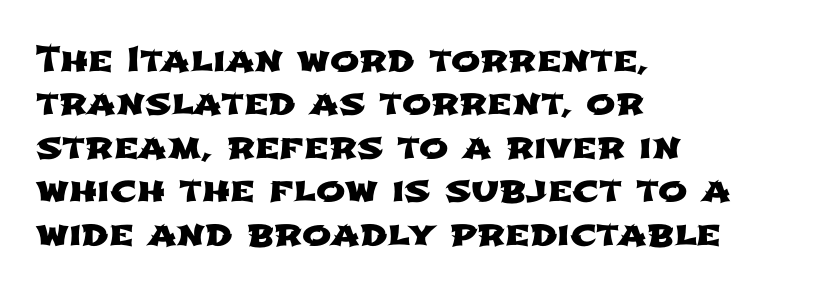
Q: Is the typeface a serif or a sans-serif typeface? A: Sans-serif.
Q: Is the text underlined? A: No.
Q: How is the paragraph aligned? A: Left-aligned.
Q: Is the spacing between letters normal or unusually wide? A: Normal.
Q: Width (condensed, normal, or wide)? A: Wide.
Q: Stroke contrast? A: Low.
Q: x-height? A: Medium.
Q: Monospaced? A: No.
